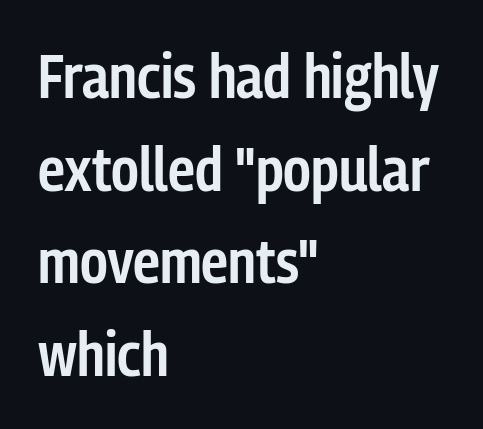
Q: Is the text bold? A: Semi-bold.
Q: Is the text italic (slanted)? A: No, it is upright.
Q: Is the typeface a serif or a sans-serif typeface? A: Sans-serif.
Q: Is the text underlined? A: No.
Q: How is the paragraph aligned? A: Left-aligned.
Q: Is the spacing between letters normal or unusually wide? A: Normal.
Q: Is the spacing between lines tight, normal or loose? A: Normal.
Q: Width (condensed, normal, or wide)? A: Condensed.
Q: Stroke contrast? A: Low.
Q: x-height? A: Medium.
Q: Monospaced? A: No.
